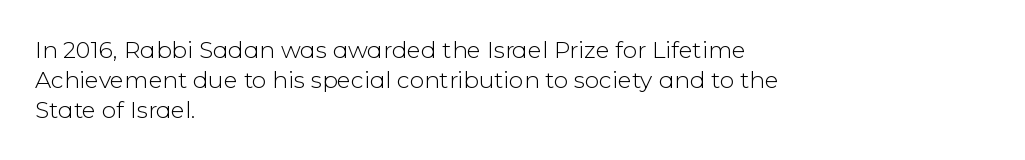
The image shows 23 px text type, upright; set left-aligned, normal line spacing (1.31x), normal letter spacing, not underlined.
